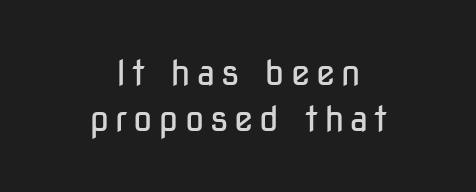
Q: Is the text bold? A: No.
Q: Is the text italic (slanted)? A: No, it is upright.
Q: Is the typeface a serif or a sans-serif typeface? A: Sans-serif.
Q: Is the text underlined? A: No.
Q: How is the paragraph aligned? A: Centered.
Q: Is the spacing between lines tight, normal or loose? A: Normal.
Q: Width (condensed, normal, or wide)? A: Condensed.
Q: Stroke contrast? A: Low.
Q: x-height? A: Medium.
Q: Monospaced? A: No.
